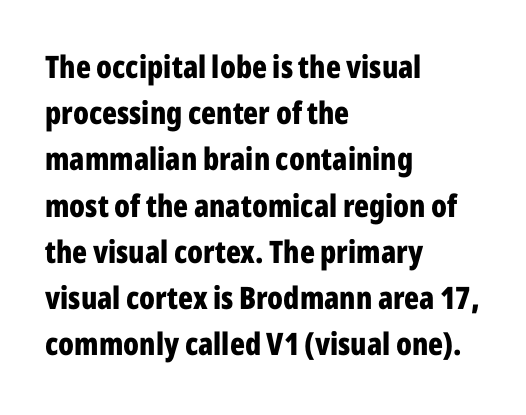
Q: Is the text bold? A: Yes.
Q: Is the text italic (slanted)? A: No, it is upright.
Q: Is the typeface a serif or a sans-serif typeface? A: Sans-serif.
Q: Is the text underlined? A: No.
Q: How is the paragraph aligned? A: Left-aligned.
Q: Is the spacing between letters normal or unusually wide? A: Normal.
Q: Is the spacing between lines tight, normal or loose? A: Normal.
Q: Width (condensed, normal, or wide)? A: Condensed.
Q: Stroke contrast? A: Low.
Q: x-height? A: Medium.
Q: Monospaced? A: No.
